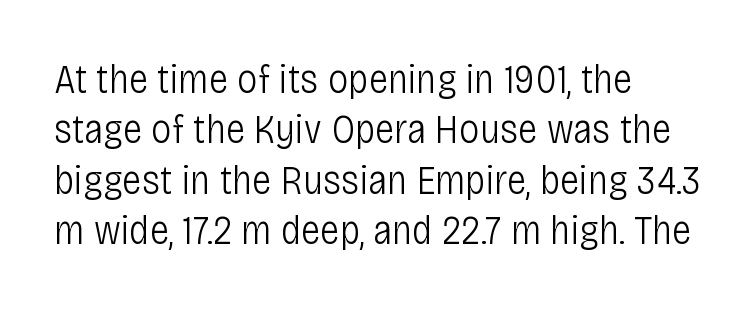
The image shows 41 px light, condensed sans-serif type, upright; set left-aligned, line spacing 1.23x, normal letter spacing, not underlined; low stroke contrast and a large x-height.
